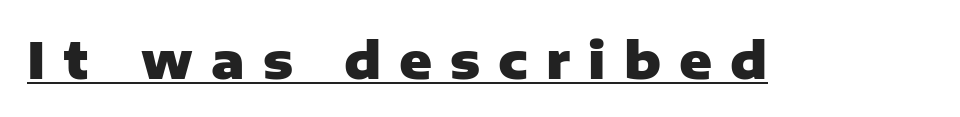
{"serif": "no", "italic": "no", "bold": "yes", "weight": "heavy", "width": "normal", "stroke_contrast": "low", "x_height": "medium", "monospaced": "no", "underline": "yes", "letter_spacing": "wide", "letter_spacing_em": 0.36, "glyph_px": 50}
